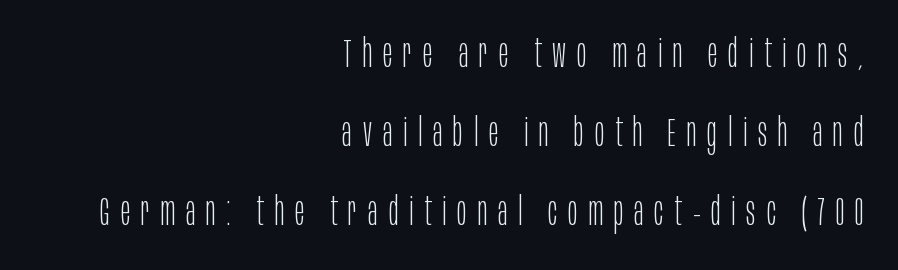
Q: Is the text bold? A: No.
Q: Is the text italic (slanted)? A: No, it is upright.
Q: Is the typeface a serif or a sans-serif typeface? A: Sans-serif.
Q: Is the text underlined? A: No.
Q: How is the paragraph aligned? A: Right-aligned.
Q: Is the spacing between letters normal or unusually wide? A: Unusually wide.
Q: Is the spacing between lines tight, normal or loose? A: Loose.
Q: Width (condensed, normal, or wide)? A: Condensed.
Q: Stroke contrast? A: Low.
Q: x-height? A: Large.
Q: Monospaced? A: No.
